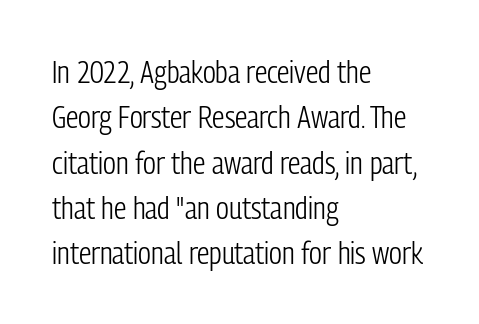
The image shows 31 px light, condensed sans-serif type, upright; set left-aligned, normal line spacing (1.46x), normal letter spacing, not underlined; low stroke contrast and a medium x-height.
